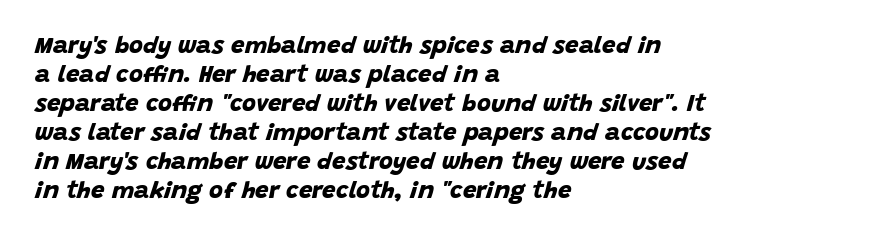
A student would call this left alignment; a typographer would say flush left, rag right. A typesetter would call this zero additional tracking. The zone under the glyphs is completely vacant. Pretty heavy lettering here — definitely bold.
